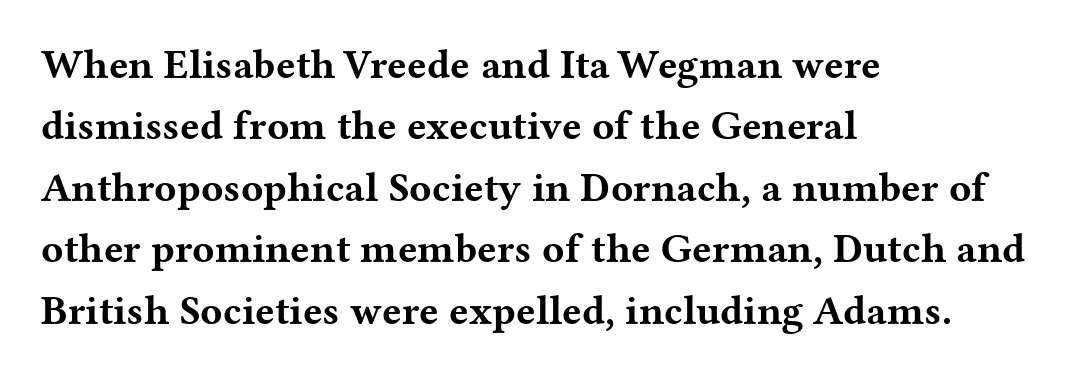
{"serif": "yes", "italic": "no", "bold": "yes", "weight": "bold", "width": "wide", "stroke_contrast": "medium", "x_height": "medium", "monospaced": "no", "underline": "no", "align": "left", "line_spacing": "normal", "line_spacing_ratio": 1.5, "letter_spacing": "normal", "letter_spacing_em": 0.0, "glyph_px": 41}
